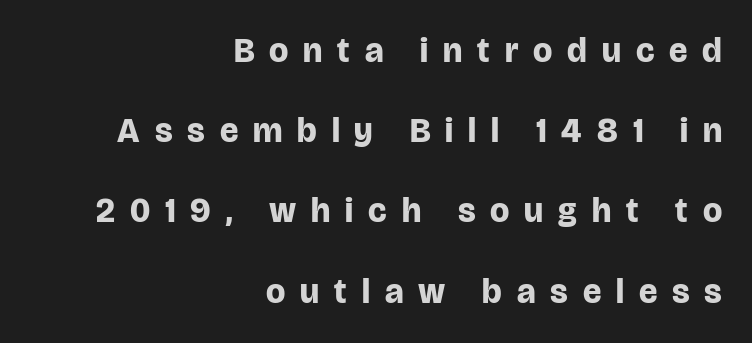
The image shows 34 px bold sans-serif type, upright; set right-aligned, loose line spacing (2.36x), unusually wide letter spacing (+0.44 em), not underlined; low stroke contrast and a large x-height.
